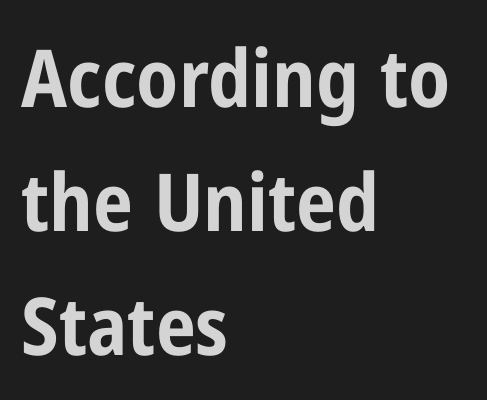
The image shows 80 px bold, condensed sans-serif type, upright; set left-aligned, normal line spacing (1.55x), normal letter spacing, not underlined; low stroke contrast and a medium x-height.
